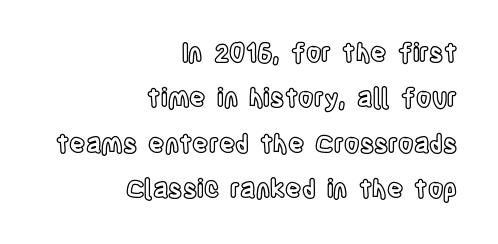
{"italic": "no", "underline": "no", "align": "right", "line_spacing_ratio": 1.82, "letter_spacing": "normal", "letter_spacing_em": 0.0, "glyph_px": 25}
